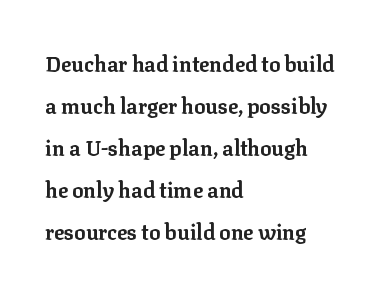
Each glyph is drawn with heavy, bold strokes. Students, note that the glyphs here touch the page at normal intervals. Horizontal bands of white between lines are thick stripes. Line beginnings align vertically; line endings do not.
